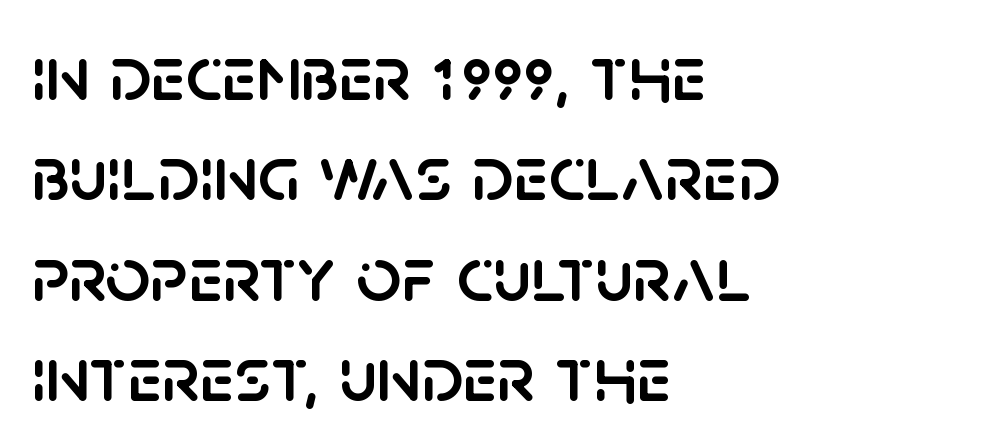
{"serif": "no", "italic": "no", "width": "normal", "stroke_contrast": "low", "x_height": "large", "monospaced": "no", "underline": "no", "align": "left", "line_spacing": "normal", "line_spacing_ratio": 1.27, "letter_spacing": "normal", "letter_spacing_em": 0.0, "glyph_px": 79}
